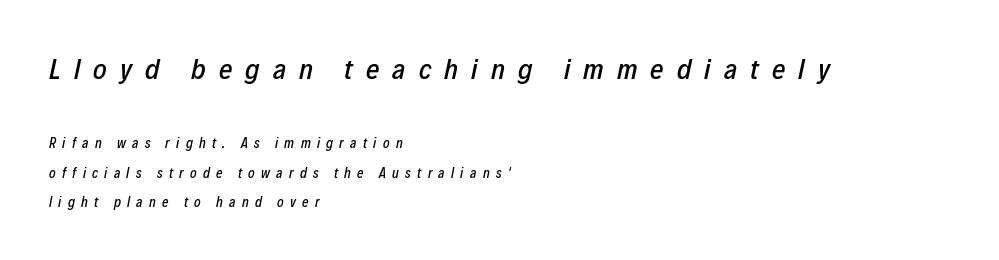
The image shows 29 px condensed type, italic (leaning right); set left-aligned, loose line spacing (2.11x), unusually wide letter spacing (+0.45 em), not underlined; the first (top) block is 2.07x larger; low stroke contrast and a medium x-height.
